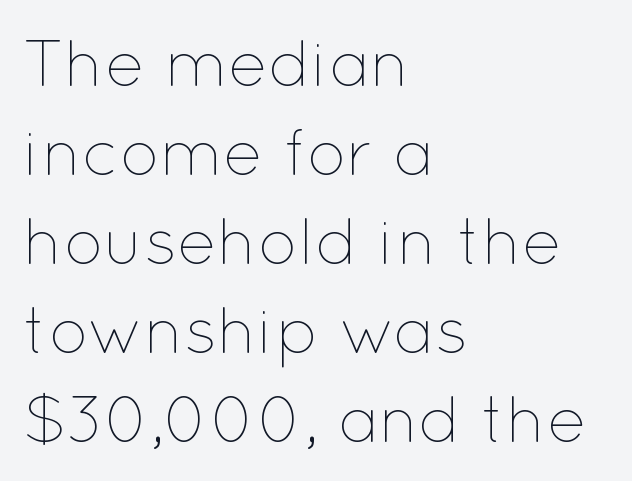
The image shows 66 px thin type, upright; set left-aligned, normal line spacing (1.35x), normal letter spacing, not underlined; low stroke contrast and a medium x-height.
